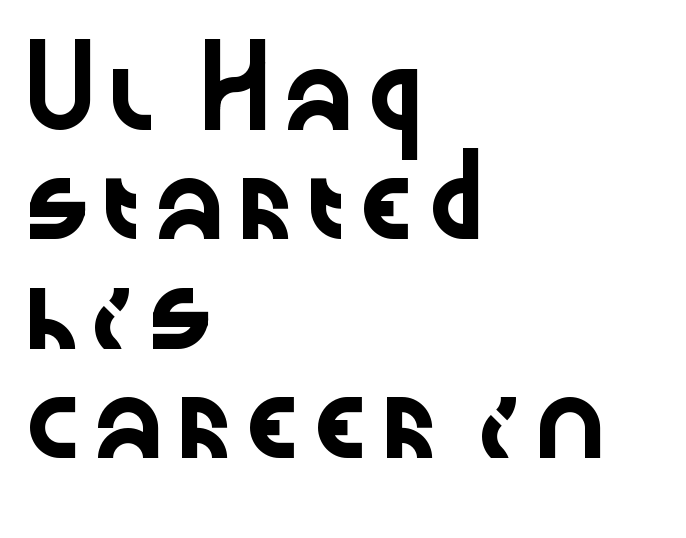
Posture: straight, roman, zero tilt. Letters rest on an invisible, unmarked baseline. Summary of vertical rhythm: regular, with standard interline spacing. The passage shown is typed in a proportional face where columns would drift.
